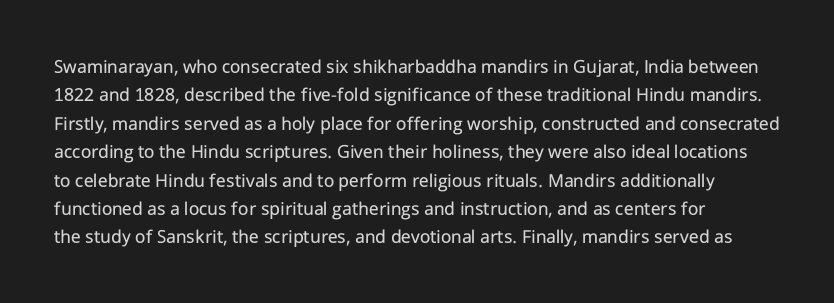
Glyph-to-glyph distance matches everyday printed text. One glance says typical: line gaps are just what's usual. A bare baseline throughout the passage. Does the lettering tilt? It doesn't — this is upright.
